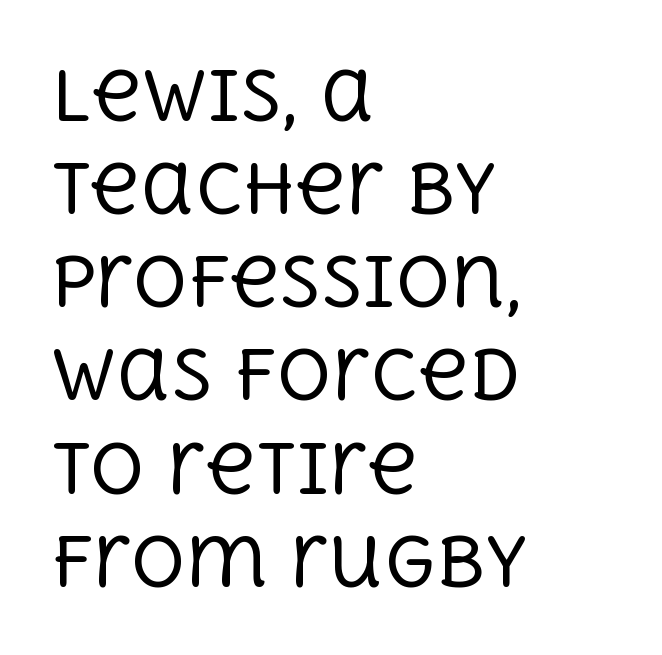
The image shows 68 px regular-weight serif type, upright; set left-aligned, normal line spacing (1.37x), normal letter spacing, not underlined; a large x-height.
